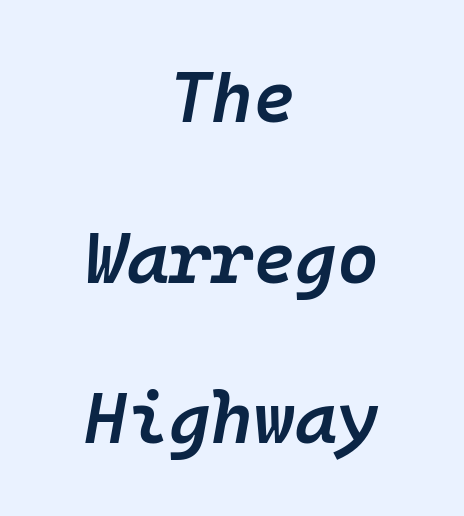
The image shows 72 px semibold type, italic (leaning right), monospaced; set centered, loose line spacing (2.23x), normal letter spacing, not underlined; low stroke contrast and a medium x-height.
